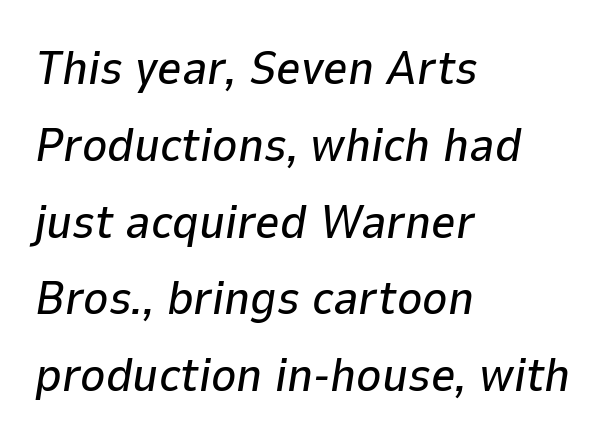
The image shows 48 px text type, italic (leaning right); set left-aligned, normal line spacing (1.6x), normal letter spacing, not underlined; low stroke contrast and a medium x-height.
